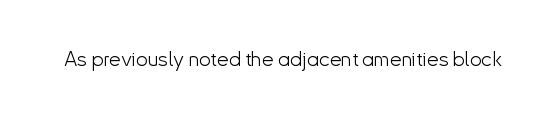
Q: Is the text bold? A: No.
Q: Is the text italic (slanted)? A: No, it is upright.
Q: Is the text underlined? A: No.
Q: Is the spacing between letters normal or unusually wide? A: Normal.
